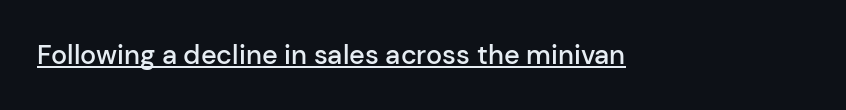
Q: Is the text bold? A: Semi-bold.
Q: Is the text italic (slanted)? A: No, it is upright.
Q: Is the text underlined? A: Yes.
Q: Is the spacing between letters normal or unusually wide? A: Normal.
